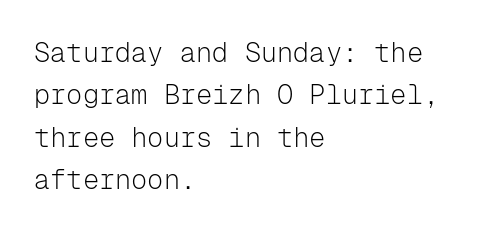
The image shows 27 px text type, upright; set left-aligned, normal line spacing (1.57x), normal letter spacing, not underlined.
